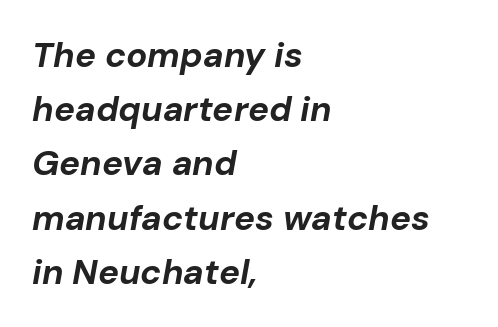
Proportional: the letters do not fall into vertical columns. How would I describe the line gaps? Plain and ordinary. Characters are canted at an angle relative to the baseline's perpendicular. This sample uses plain, unmodified letter spacing. This sample is left-justified, so line endings fall wherever the words run out. Letters rest on an invisible, unmarked baseline.
